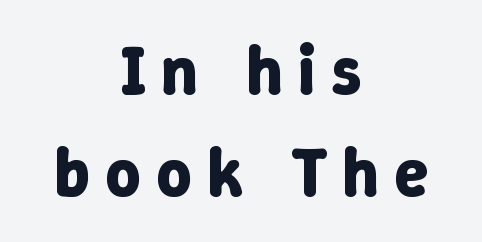
The image shows 69 px bold type, upright; set centered, normal line spacing (1.48x), unusually wide letter spacing (+0.22 em), not underlined; low stroke contrast and a medium x-height.
